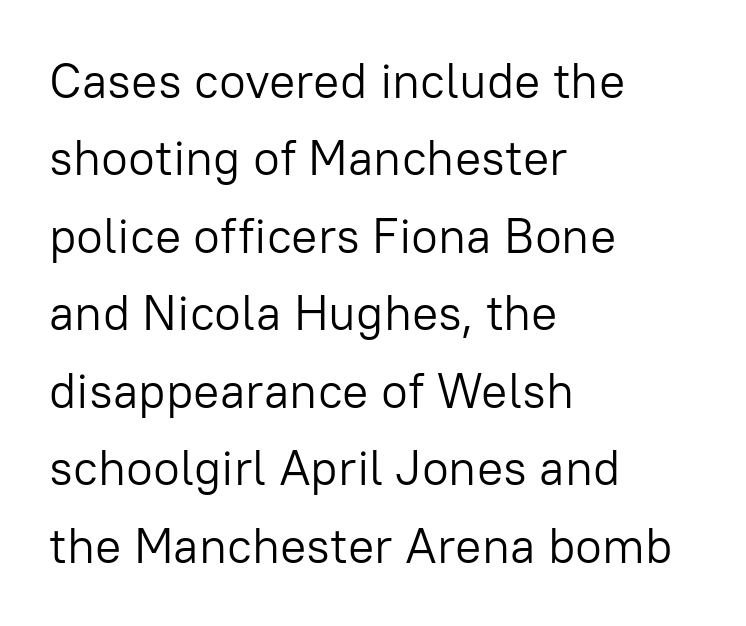
{"serif": "no", "italic": "no", "bold": "no", "weight": "light", "width": "normal", "stroke_contrast": "low", "x_height": "medium", "monospaced": "no", "underline": "no", "align": "left", "line_spacing": "normal", "line_spacing_ratio": 1.58, "letter_spacing": "normal", "letter_spacing_em": 0.0, "glyph_px": 49}
